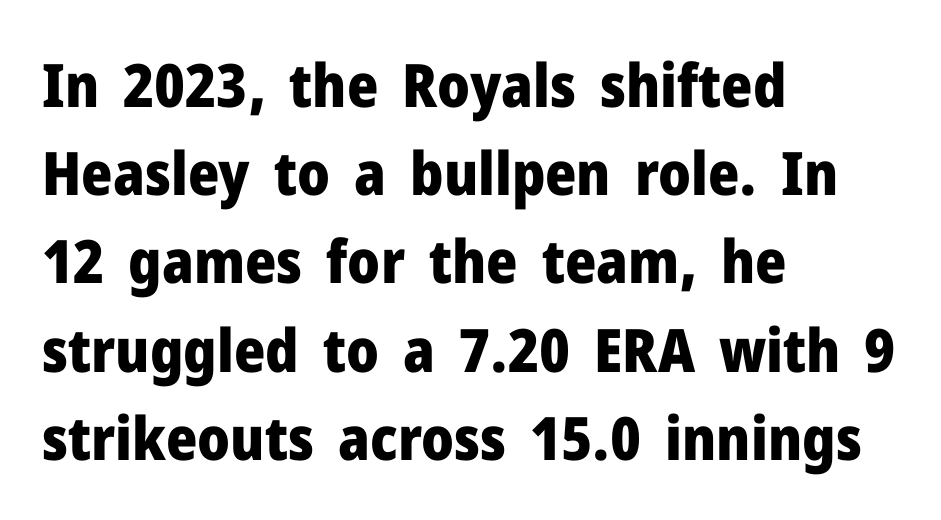
Q: Is the text bold? A: Yes.
Q: Is the text italic (slanted)? A: No, it is upright.
Q: Is the typeface a serif or a sans-serif typeface? A: Sans-serif.
Q: Is the text underlined? A: No.
Q: How is the paragraph aligned? A: Left-aligned.
Q: Is the spacing between letters normal or unusually wide? A: Normal.
Q: Is the spacing between lines tight, normal or loose? A: Normal.
Q: Width (condensed, normal, or wide)? A: Normal.
Q: Stroke contrast? A: Low.
Q: x-height? A: Medium.
Q: Monospaced? A: No.
